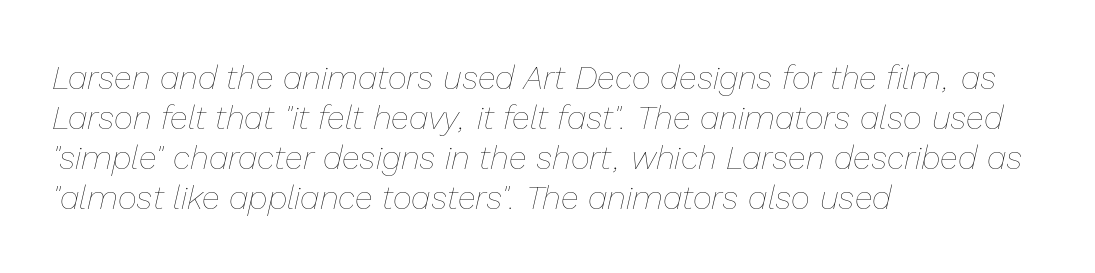
A student would call this left alignment; a typographer would say flush left, rag right. The type is set solid horizontally, with unmodified tracking. Underline: absent. The face used here is proportionally spaced, like ordinary book or web type. The typography opts for an oblique posture over an upright one.
